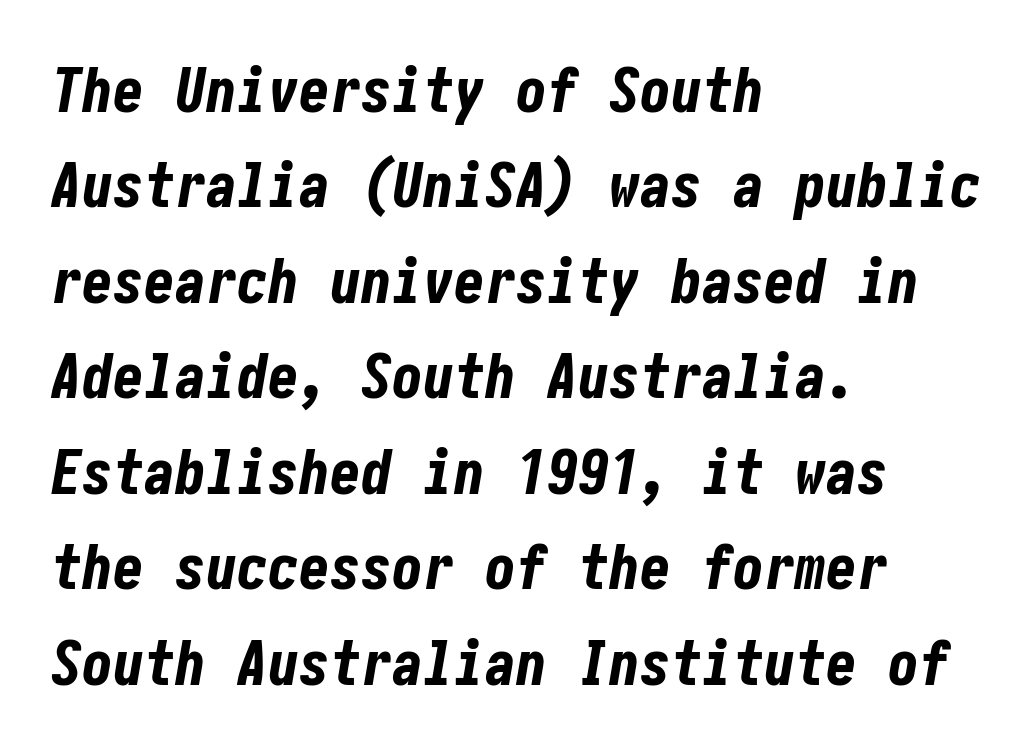
{"italic": "yes", "lean": "right", "slant_degrees": 10, "bold": "yes", "weight": "bold", "width": "condensed", "stroke_contrast": "low", "x_height": "medium", "underline": "no", "align": "left", "line_spacing": "normal", "line_spacing_ratio": 1.54, "letter_spacing": "normal", "letter_spacing_em": 0.0, "glyph_px": 62}
